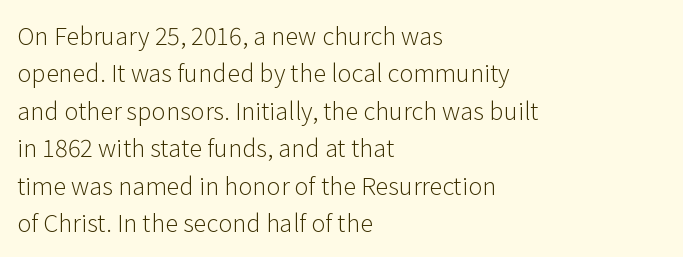
Evenly set lines give the paragraph a standard silhouette. Here the glyphs are tracked normally, forming tight word shapes. Rule under the text: the space is simply empty. Italic? Not at all — the glyphs are vertical. These glyphs show unthickened strokes, regular width or finer.
